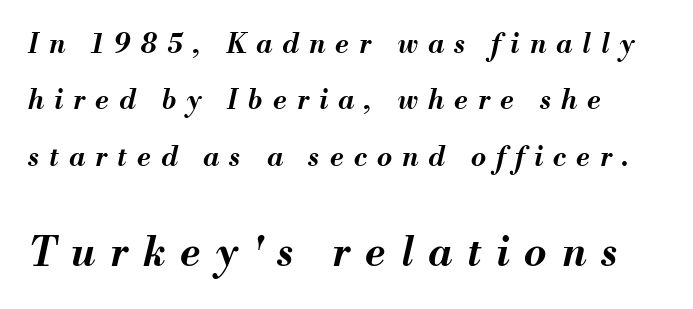
The image shows 40 px bold type, italic (leaning right); set left-aligned, loose line spacing (2.09x), unusually wide letter spacing (+0.38 em), not underlined; the second (bottom) block is 1.48x larger; medium stroke contrast and a small x-height.
